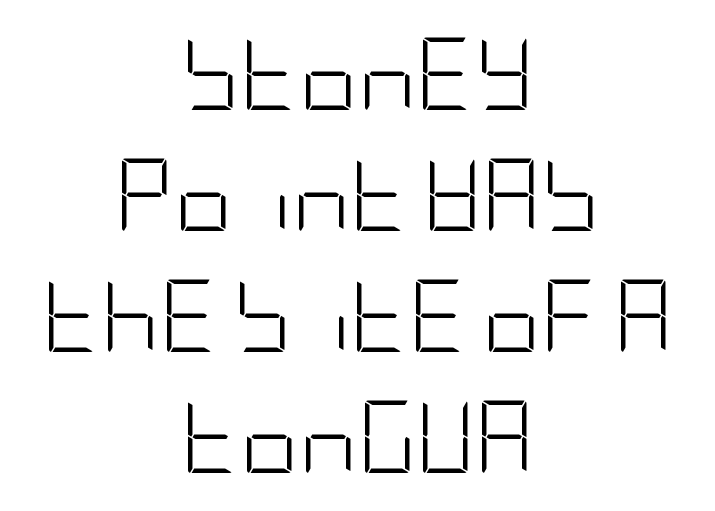
The image shows 72 px light, condensed sans-serif type, upright; set centered, normal line spacing (1.68x), normal letter spacing, not underlined; low stroke contrast and a large x-height.
